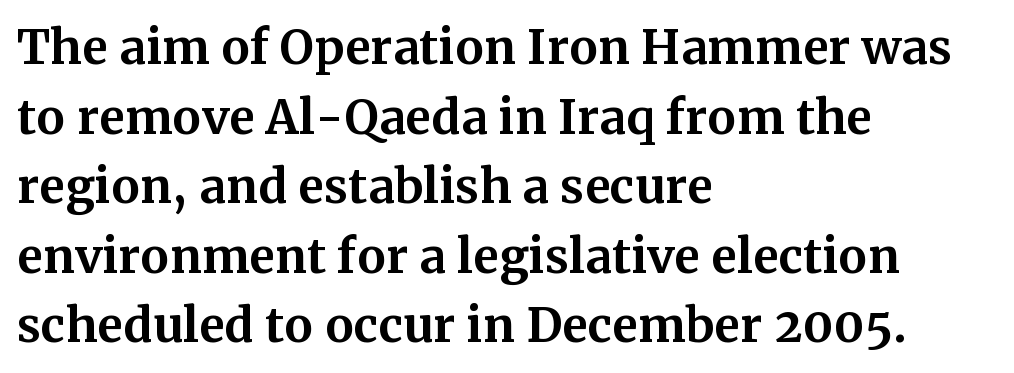
The image shows 47 px bold serif type, upright; set left-aligned, normal line spacing (1.48x), normal letter spacing, not underlined; medium stroke contrast and a medium x-height.
